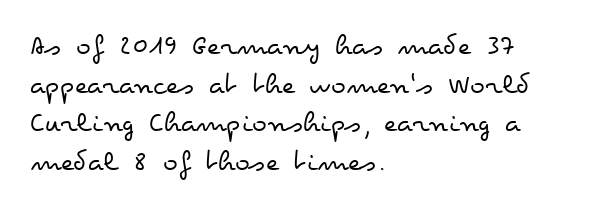
The image shows 31 px regular-weight, wide type, upright; set left-aligned, normal line spacing (1.25x), normal letter spacing, not underlined; low stroke contrast and a small x-height.
